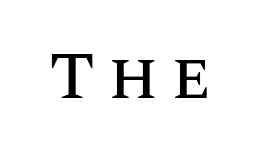
The image shows 68 px text type, upright; set not underlined; medium stroke contrast and a large x-height.
